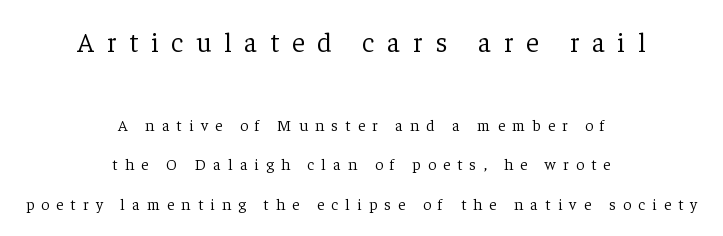
Q: Is the text bold? A: No.
Q: Is the text italic (slanted)? A: No, it is upright.
Q: Is the typeface a serif or a sans-serif typeface? A: Serif.
Q: Is the text underlined? A: No.
Q: How is the paragraph aligned? A: Centered.
Q: Is the spacing between letters normal or unusually wide? A: Unusually wide.
Q: Is the spacing between lines tight, normal or loose? A: Loose.
Q: Which block of text is set in a larger size, the first (top) or the second (bottom)? A: The first (top) one.
Q: Width (condensed, normal, or wide)? A: Normal.
Q: Stroke contrast? A: Low.
Q: x-height? A: Medium.
Q: Monospaced? A: No.
